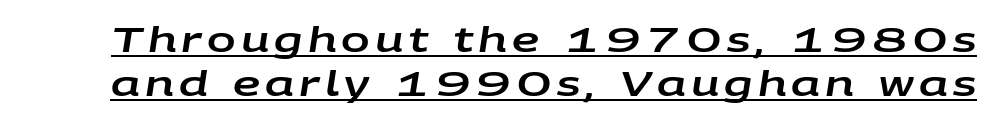
The image shows 34 px wide type, italic (leaning right); set normal line spacing (1.28x), underlined; low stroke contrast and a large x-height.
